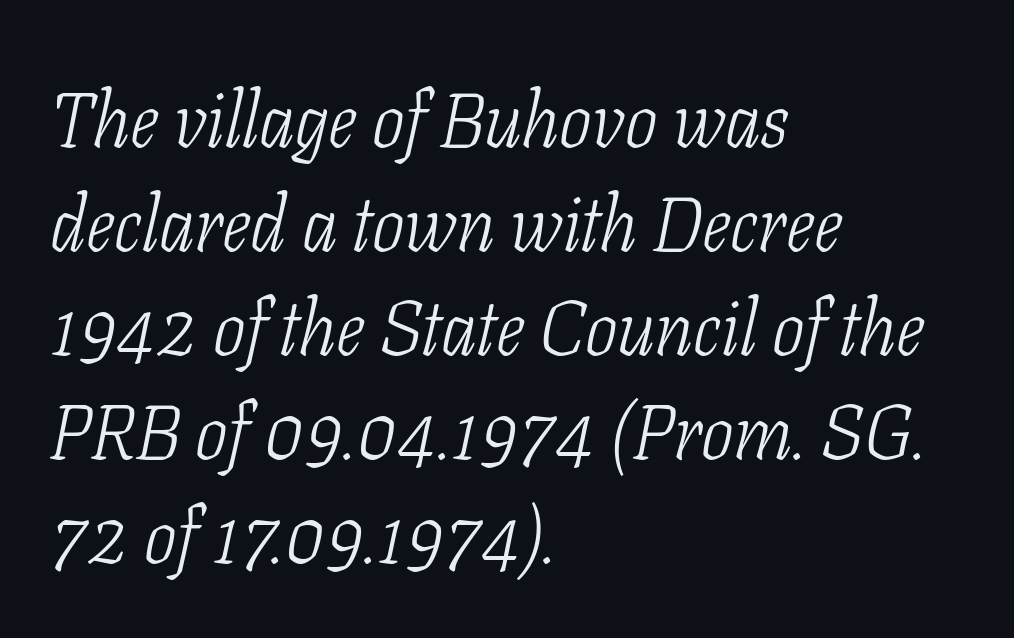
The passage shown leans; its letterforms are oblique. Just letters on the line, the space beneath them empty. Bold? No — there's no thickening of the strokes. The rendering keeps characters at their native spacing. You could not count columns in this text — the font is proportionally spaced.
